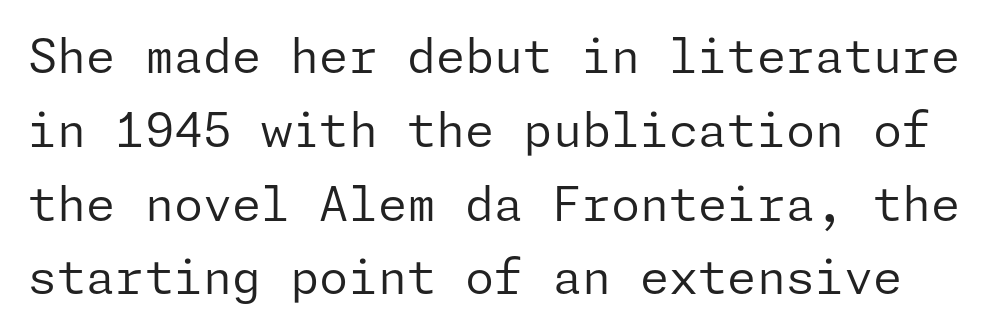
Q: Is the text bold? A: No.
Q: Is the text italic (slanted)? A: No, it is upright.
Q: Is the typeface a serif or a sans-serif typeface? A: Sans-serif.
Q: Is the text underlined? A: No.
Q: Is the spacing between letters normal or unusually wide? A: Normal.
Q: Is the spacing between lines tight, normal or loose? A: Normal.
Q: Width (condensed, normal, or wide)? A: Normal.
Q: Stroke contrast? A: Low.
Q: x-height? A: Medium.
